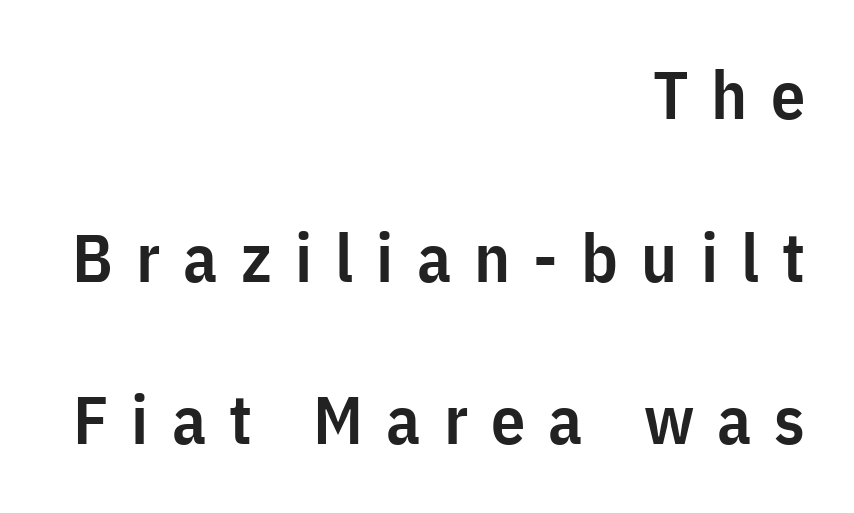
Q: Is the text bold? A: Semi-bold.
Q: Is the text italic (slanted)? A: No, it is upright.
Q: Is the typeface a serif or a sans-serif typeface? A: Sans-serif.
Q: Is the text underlined? A: No.
Q: How is the paragraph aligned? A: Right-aligned.
Q: Is the spacing between letters normal or unusually wide? A: Unusually wide.
Q: Is the spacing between lines tight, normal or loose? A: Loose.
Q: Width (condensed, normal, or wide)? A: Condensed.
Q: Stroke contrast? A: Low.
Q: x-height? A: Medium.
Q: Monospaced? A: No.
